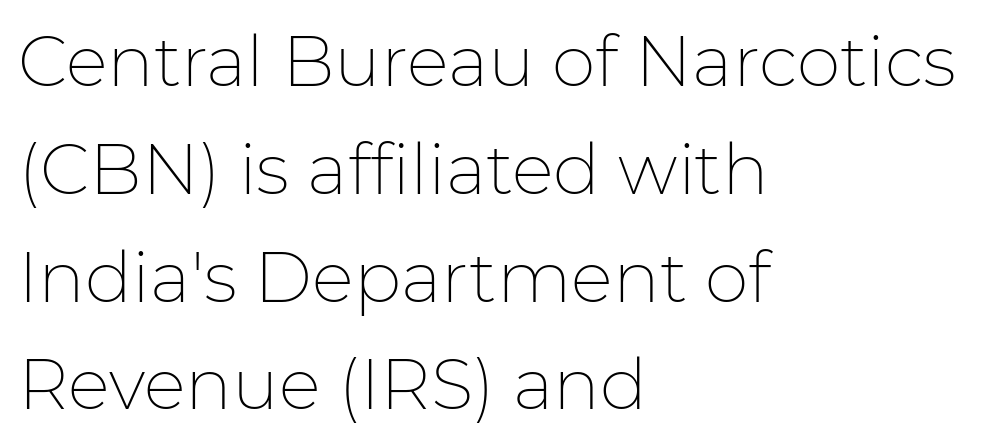
The image shows 70 px thin sans-serif type, upright; set left-aligned, normal line spacing (1.54x), normal letter spacing, not underlined; low stroke contrast and a medium x-height.
